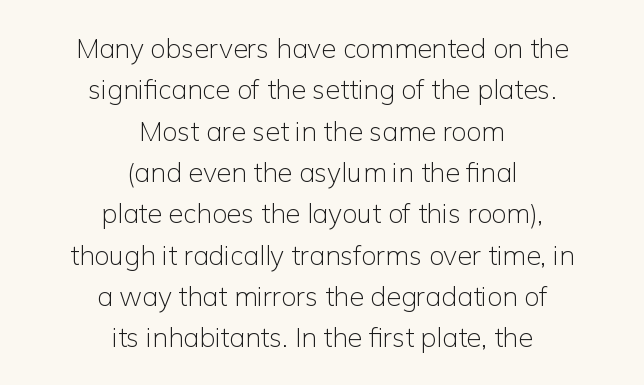
The image shows 27 px text type, upright; set centered, normal line spacing (1.53x), normal letter spacing, not underlined.
